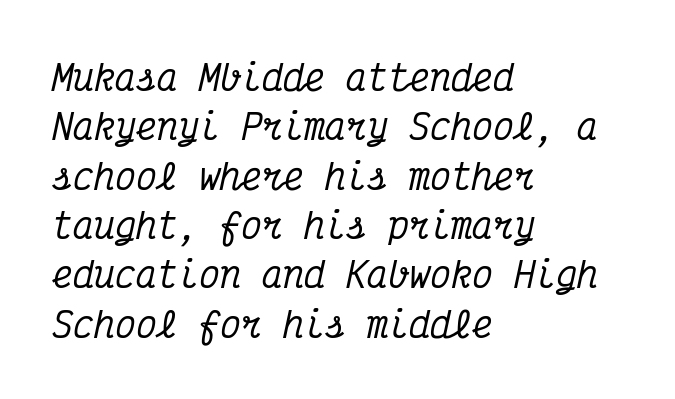
The image shows 35 px condensed serif type, italic (leaning right), monospaced; set left-aligned, normal line spacing (1.41x), normal letter spacing, not underlined; medium stroke contrast and a medium x-height.
